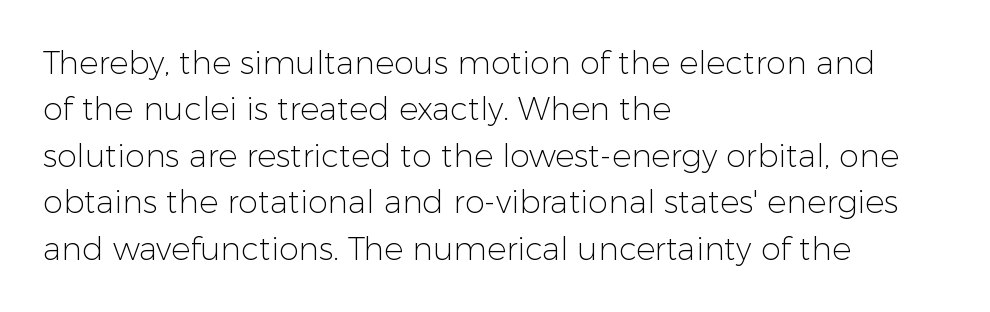
Q: Is the text bold? A: No.
Q: Is the text italic (slanted)? A: No, it is upright.
Q: Is the typeface a serif or a sans-serif typeface? A: Sans-serif.
Q: Is the text underlined? A: No.
Q: How is the paragraph aligned? A: Left-aligned.
Q: Is the spacing between letters normal or unusually wide? A: Normal.
Q: Is the spacing between lines tight, normal or loose? A: Normal.
Q: Width (condensed, normal, or wide)? A: Normal.
Q: Stroke contrast? A: Low.
Q: x-height? A: Medium.
Q: Monospaced? A: No.
